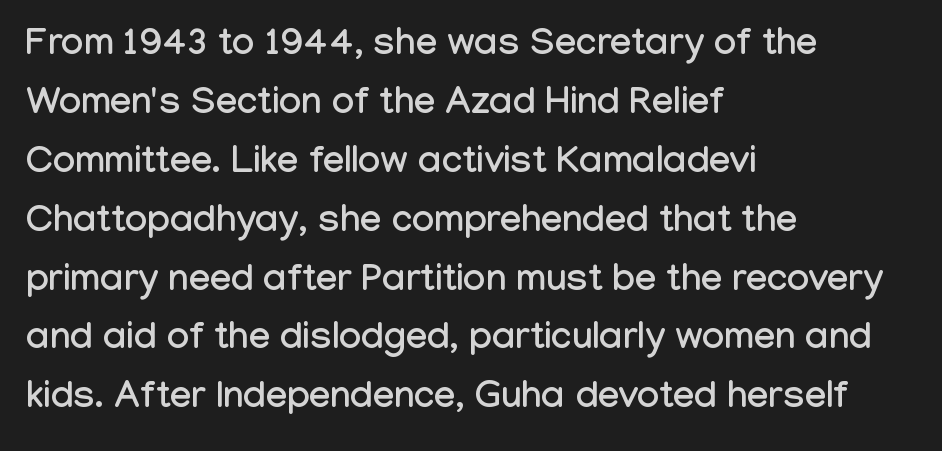
{"serif": "no", "italic": "no", "width": "condensed", "stroke_contrast": "low", "x_height": "medium", "monospaced": "no", "underline": "no", "align": "left", "line_spacing": "normal", "line_spacing_ratio": 1.55, "letter_spacing": "normal", "letter_spacing_em": 0.0, "glyph_px": 38}
